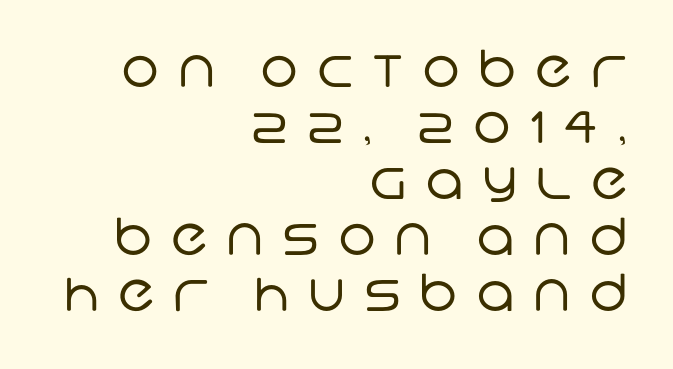
The image shows 51 px regular-weight sans-serif type; set right-aligned, tight line spacing (1.1x), unusually wide letter spacing (+0.37 em), not underlined; low stroke contrast and a large x-height.
